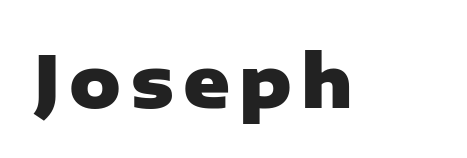
The image shows 71 px heavy sans-serif type, upright; set not underlined; low stroke contrast and a medium x-height.
